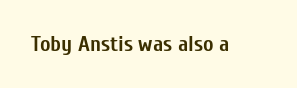
Q: Is the text bold? A: Yes.
Q: Is the text italic (slanted)? A: No, it is upright.
Q: Is the text underlined? A: No.
Q: Is the spacing between letters normal or unusually wide? A: Normal.
